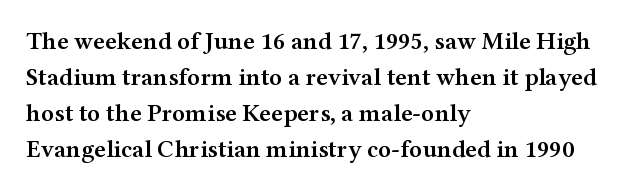
The image shows 25 px text type, upright; set left-aligned, normal line spacing (1.44x), normal letter spacing, not underlined.
